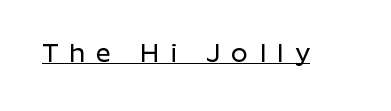
{"italic": "no", "underline": "yes", "letter_spacing": "wide", "letter_spacing_em": 0.45, "glyph_px": 26}
